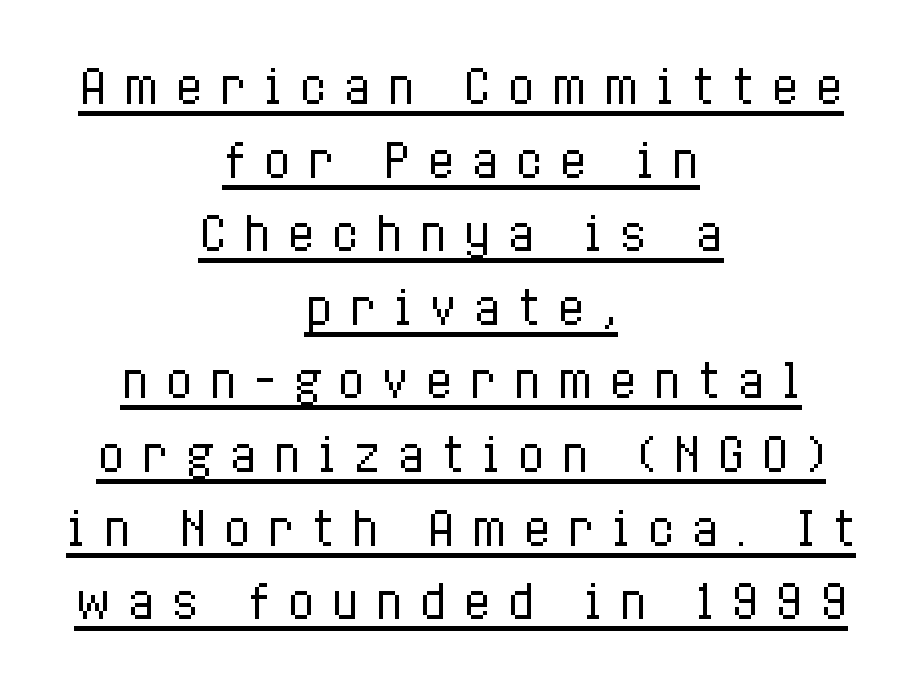
The image shows 46 px regular-weight, condensed type, upright; set centered, normal line spacing (1.6x), unusually wide letter spacing (+0.35 em), underlined; low stroke contrast and a medium x-height.
